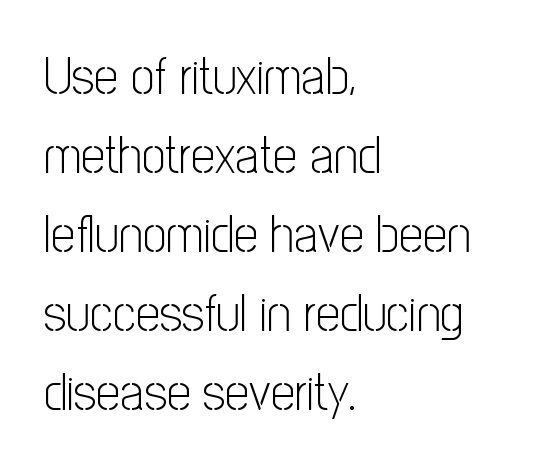
No italicization has been applied; the sample stays upright. The gaps between neighbouring characters are ordinary and unremarkable. Anything drawn beneath the words? Only blank space. Look at the bottom of the vertical strokes: they stop flat, with no serifs. On a weight scale, this lands at 450 or below.
